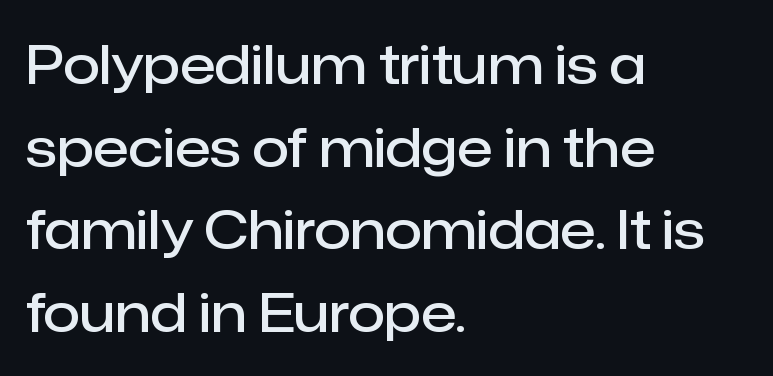
The image shows 53 px semibold sans-serif type, upright; set left-aligned, normal line spacing (1.56x), normal letter spacing, not underlined; low stroke contrast and a medium x-height.
